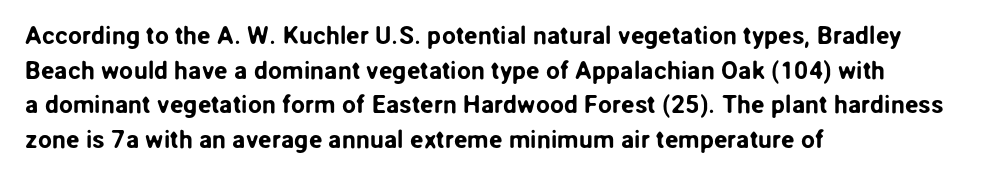
{"italic": "no", "underline": "no", "align": "left", "line_spacing": "normal", "line_spacing_ratio": 1.39, "letter_spacing": "normal", "letter_spacing_em": 0.0, "glyph_px": 25}
